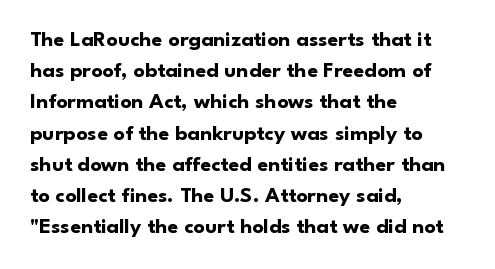
Q: Is the text bold? A: Yes.
Q: Is the text italic (slanted)? A: No, it is upright.
Q: Is the text underlined? A: No.
Q: How is the paragraph aligned? A: Left-aligned.
Q: Is the spacing between letters normal or unusually wide? A: Normal.
Q: Is the spacing between lines tight, normal or loose? A: Normal.
